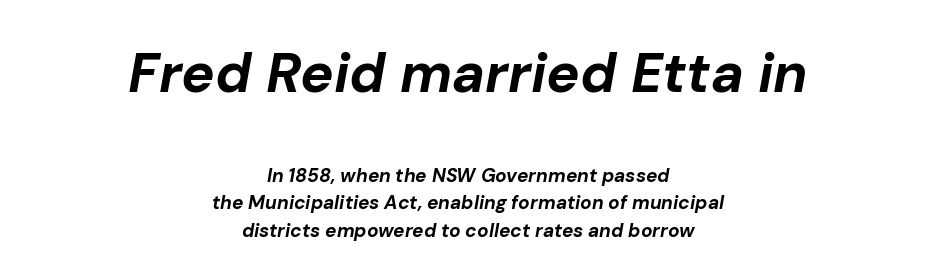
Q: Is the text bold? A: Yes.
Q: Is the text italic (slanted)? A: Yes, it leans right by about 10 degrees.
Q: Is the text underlined? A: No.
Q: How is the paragraph aligned? A: Centered.
Q: Is the spacing between letters normal or unusually wide? A: Normal.
Q: Is the spacing between lines tight, normal or loose? A: Normal.
Q: Which block of text is set in a larger size, the first (top) or the second (bottom)? A: The first (top) one.
Q: Width (condensed, normal, or wide)? A: Normal.
Q: Stroke contrast? A: Low.
Q: x-height? A: Medium.
Q: Monospaced? A: No.
